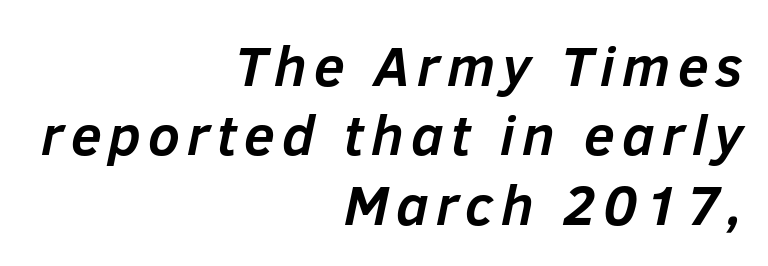
{"italic": "yes", "lean": "right", "slant_degrees": 12, "bold": "yes", "weight": "semibold", "width": "normal", "stroke_contrast": "low", "x_height": "medium", "monospaced": "no", "underline": "no", "align": "right", "line_spacing_ratio": 1.24, "glyph_px": 56}
